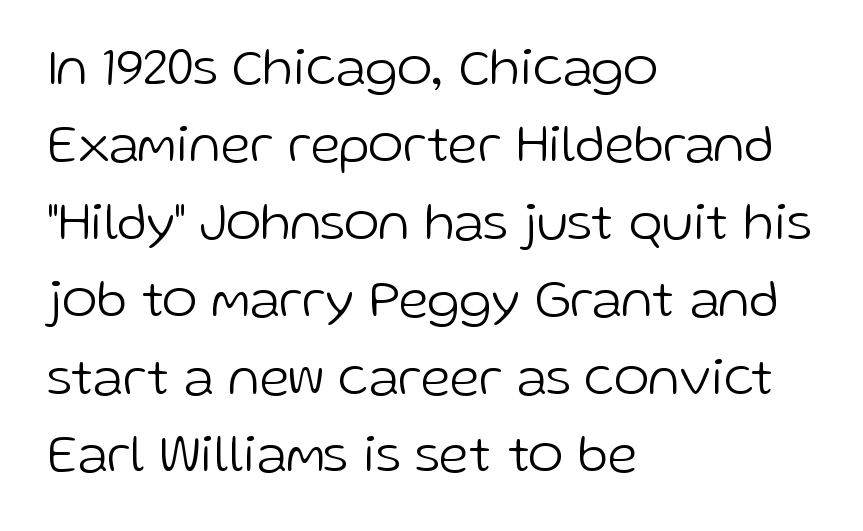
Q: Is the text bold? A: No.
Q: Is the text italic (slanted)? A: No, it is upright.
Q: Is the typeface a serif or a sans-serif typeface? A: Sans-serif.
Q: Is the text underlined? A: No.
Q: How is the paragraph aligned? A: Left-aligned.
Q: Is the spacing between letters normal or unusually wide? A: Normal.
Q: Is the spacing between lines tight, normal or loose? A: Normal.
Q: Width (condensed, normal, or wide)? A: Normal.
Q: Stroke contrast? A: Low.
Q: x-height? A: Medium.
Q: Monospaced? A: No.
